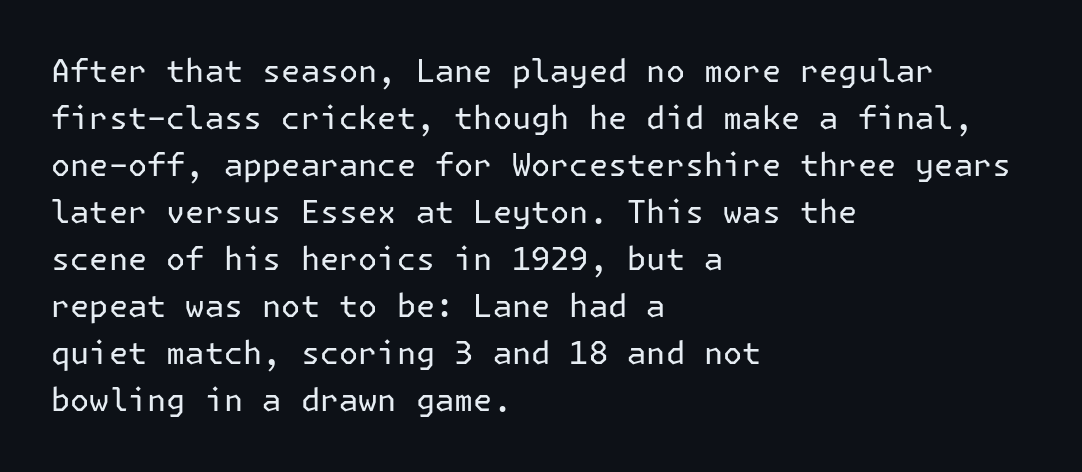
The image shows 32 px regular-weight sans-serif type, upright; set left-aligned, normal line spacing (1.47x), normal letter spacing, not underlined; low stroke contrast and a medium x-height.
